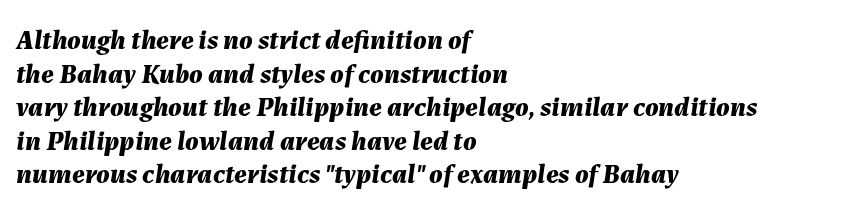
{"italic": "yes", "lean": "right", "slant_degrees": 7, "bold": "yes", "weight": "bold", "width": "normal", "stroke_contrast": "medium", "x_height": "medium", "monospaced": "no", "underline": "no", "align": "left", "line_spacing_ratio": 1.2, "letter_spacing": "normal", "letter_spacing_em": 0.0, "glyph_px": 28}
